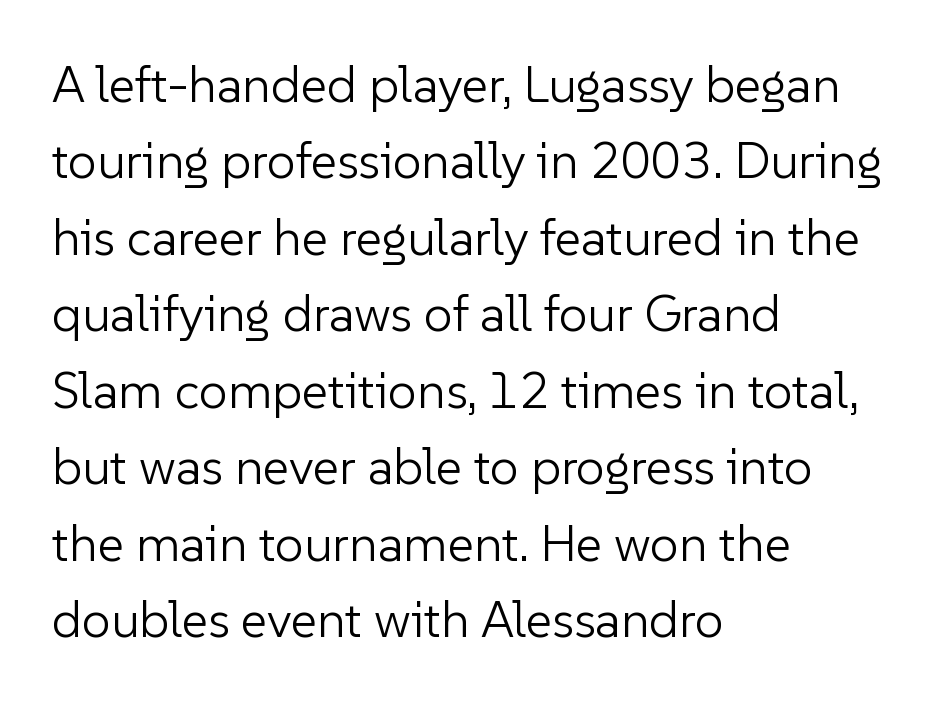
{"serif": "no", "italic": "no", "bold": "no", "weight": "light", "width": "normal", "stroke_contrast": "low", "x_height": "medium", "monospaced": "no", "underline": "no", "align": "left", "line_spacing": "normal", "line_spacing_ratio": 1.5, "letter_spacing": "normal", "letter_spacing_em": 0.0, "glyph_px": 51}
